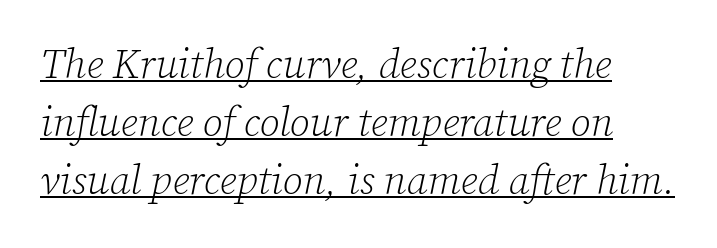
Serif or sans? Serif — the stroke terminals have little feet. Weight: not bold — regular or lighter. The letterforms sit shoulder to shoulder at normal distance. This is oblique type, the kind used for emphasis or titles. Horizontal alignment here is leftward, the default for most running prose.
